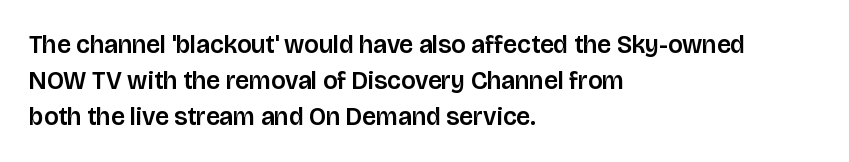
The image shows 25 px text type, upright; set left-aligned, normal line spacing (1.45x), normal letter spacing, not underlined.
